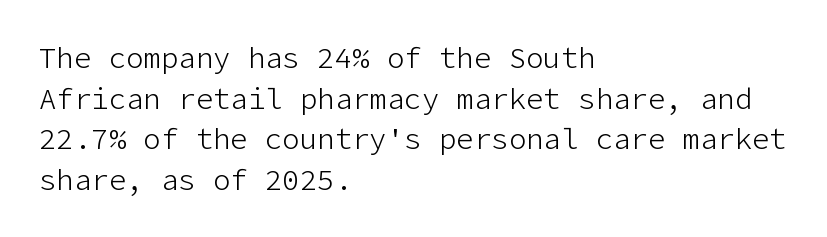
The space directly below the letters is spotless. This is roman type, the default non-slanted kind. Characters follow at the spacing the type designer built in. The ragged edge is on the right, which tells us the setting is flush left. Are there feet on the stems? There aren't — it's a sans. This sample keeps an unexceptional amount of space between lines.
